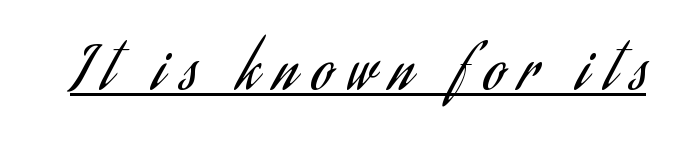
Q: Is the text bold? A: No.
Q: Is the text italic (slanted)? A: Yes.
Q: Is the typeface a serif or a sans-serif typeface? A: Sans-serif.
Q: Is the text underlined? A: Yes.
Q: Is the spacing between letters normal or unusually wide? A: Unusually wide.
Q: Width (condensed, normal, or wide)? A: Condensed.
Q: Stroke contrast? A: Low.
Q: x-height? A: Small.
Q: Monospaced? A: No.
